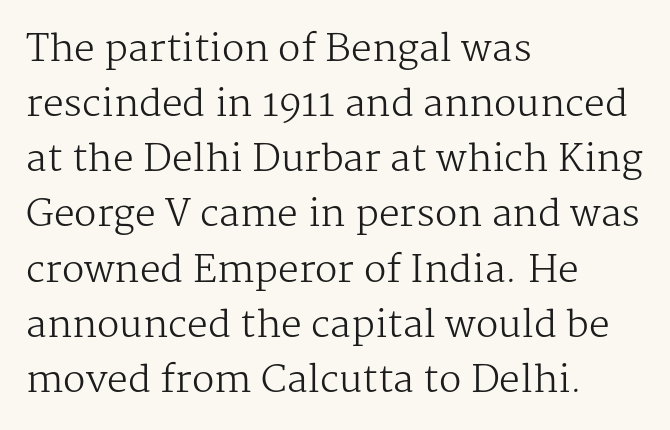
{"serif": "yes", "italic": "no", "bold": "no", "weight": "regular", "width": "normal", "stroke_contrast": "medium", "x_height": "medium", "monospaced": "no", "underline": "no", "align": "left", "line_spacing": "normal", "line_spacing_ratio": 1.49, "letter_spacing": "normal", "letter_spacing_em": 0.0, "glyph_px": 37}
